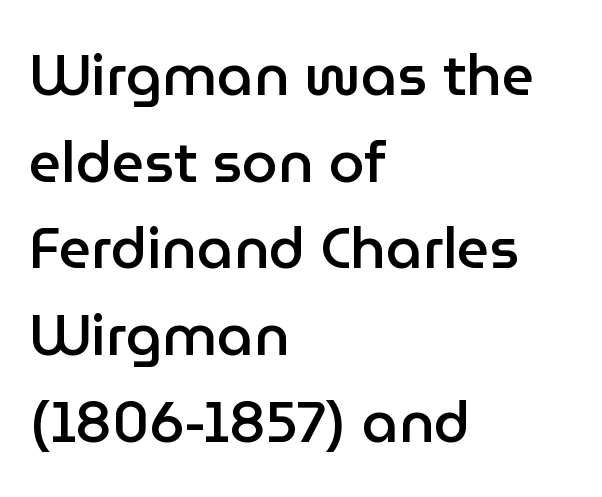
The image shows 57 px semibold sans-serif type, upright; set left-aligned, normal line spacing (1.52x), normal letter spacing, not underlined; low stroke contrast and a medium x-height.
